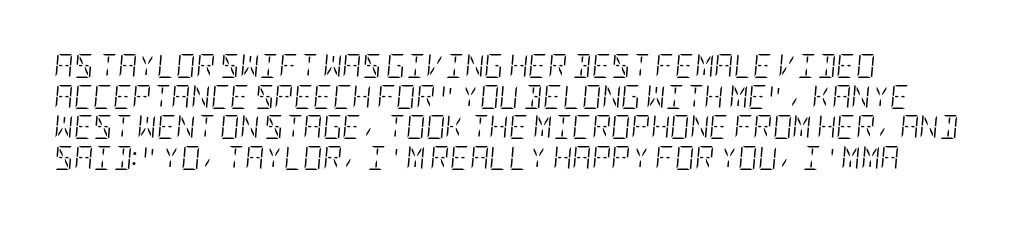
{"italic": "yes", "lean": "right", "slant_degrees": 5, "bold": "no", "underline": "no", "line_spacing": "normal", "line_spacing_ratio": 1.28, "letter_spacing": "normal", "letter_spacing_em": 0.0, "glyph_px": 24}
